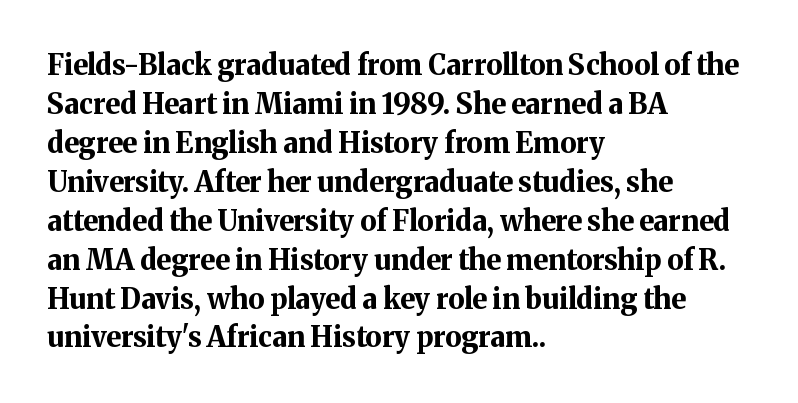
{"serif": "yes", "italic": "no", "bold": "yes", "weight": "bold", "width": "normal", "stroke_contrast": "medium", "x_height": "medium", "monospaced": "no", "underline": "no", "align": "left", "line_spacing": "normal", "line_spacing_ratio": 1.39, "letter_spacing": "normal", "letter_spacing_em": 0.0, "glyph_px": 28}
